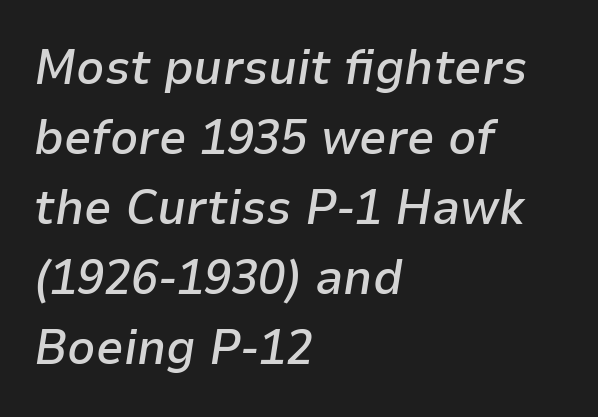
{"italic": "yes", "lean": "right", "slant_degrees": 9, "bold": "semi", "weight": "semibold", "width": "normal", "stroke_contrast": "low", "x_height": "medium", "monospaced": "no", "underline": "no", "align": "left", "line_spacing": "normal", "line_spacing_ratio": 1.43, "letter_spacing": "normal", "letter_spacing_em": 0.0, "glyph_px": 49}
